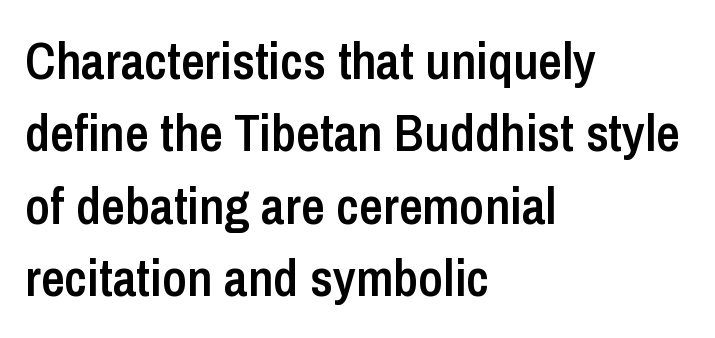
{"serif": "no", "italic": "no", "bold": "semi", "weight": "semibold", "width": "condensed", "stroke_contrast": "low", "x_height": "medium", "monospaced": "no", "underline": "no", "align": "left", "line_spacing": "normal", "line_spacing_ratio": 1.39, "letter_spacing": "normal", "letter_spacing_em": 0.0, "glyph_px": 52}
